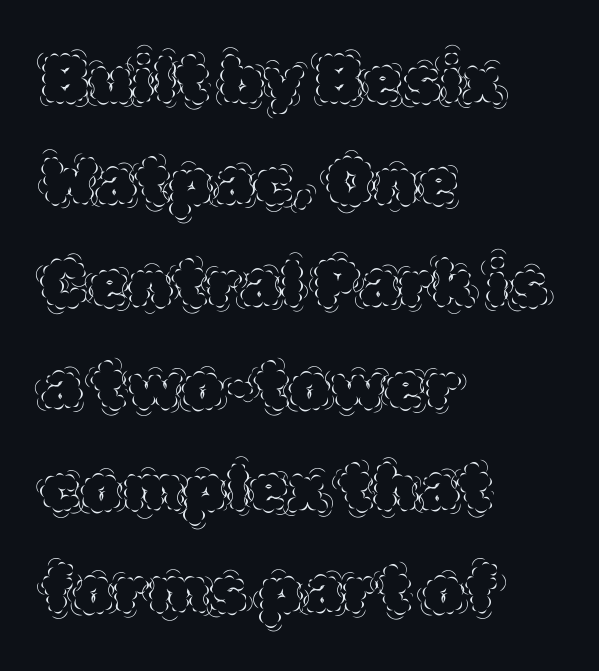
Every stem runs plumb, perpendicular to the baseline. The paragraph shown leans on its left margin. Weight class: somewhere from thin through regular. Successive baselines arrive at the customary interval. Honestly, the letter spacing is just normal — you wouldn't notice it. Each letter keeps its own natural width here, so spacing adapts to shape.
